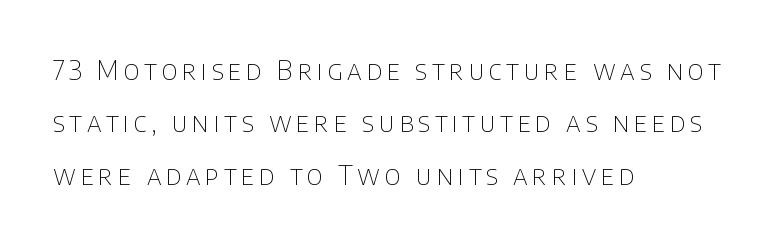
In terms of posture, this sample is upright. A typesetter would call this leading open, well beyond the default. The passage shown is not bold in any degree. The baseline area is clear. Visually the block forms a straight wall on the left and a jagged coastline on the right.
